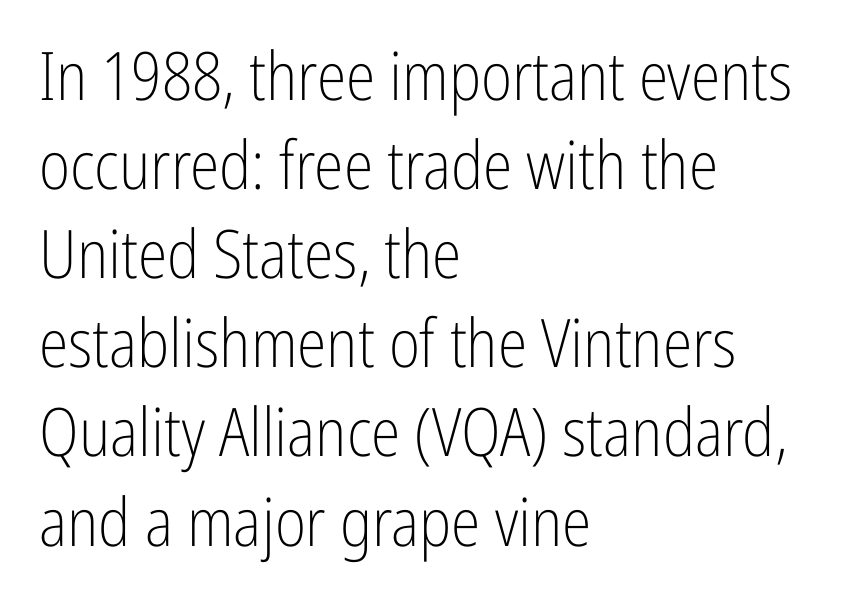
{"serif": "no", "italic": "no", "bold": "no", "weight": "light", "width": "condensed", "stroke_contrast": "low", "x_height": "medium", "monospaced": "no", "underline": "no", "align": "left", "line_spacing": "normal", "line_spacing_ratio": 1.33, "letter_spacing": "normal", "letter_spacing_em": 0.0, "glyph_px": 67}
